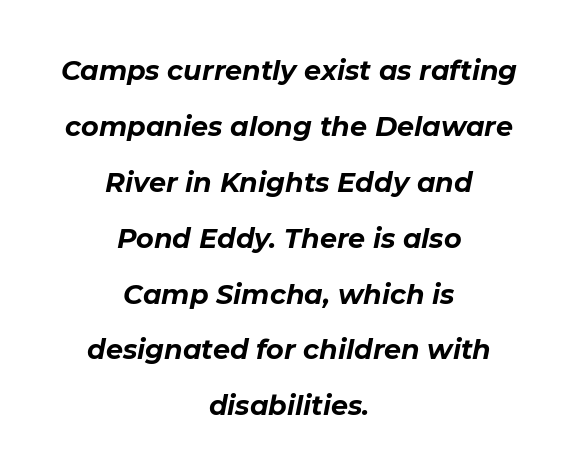
A typesetter would mark this as italic. Between one letter and the next there's only the usual sliver of space. The glyphs have the mass of a bold cut. Baseline-to-baseline distance is far greater than the letter height. Horizontal alignment here is central, giving a formal, balanced look.
